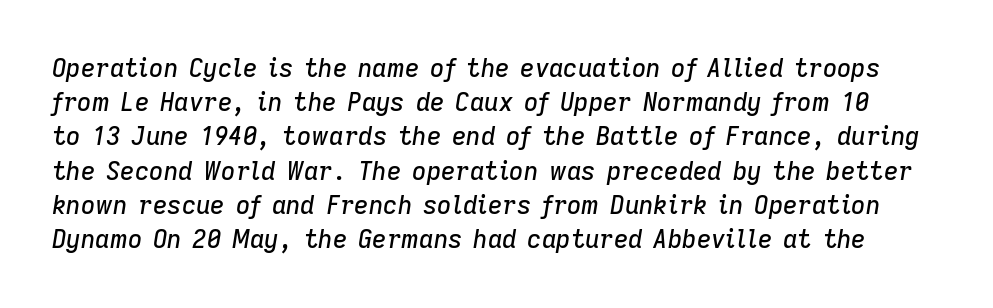
The image shows 25 px text type, italic (leaning right); set normal line spacing (1.37x), normal letter spacing, not underlined.
